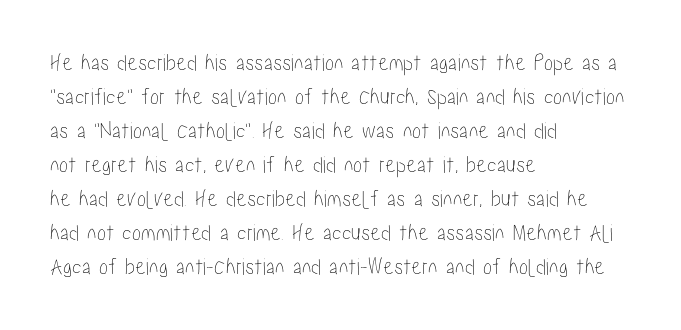
Each word holds together tightly as a unit, with standard inter-letter gaps. Horizontally, the lines are justified to the leading edge only. Check the space under the baseline: it is left empty. Leading matches the norm, producing a regular column.
